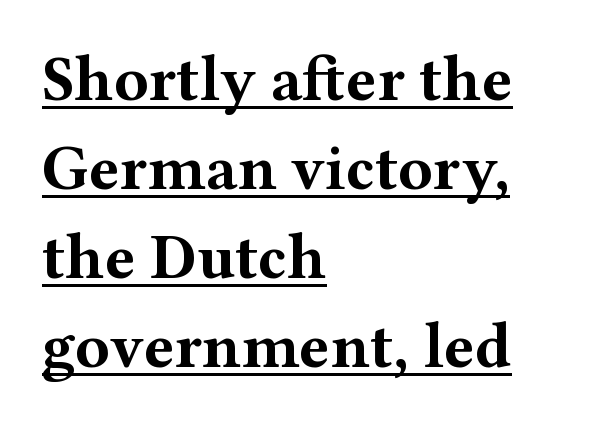
{"serif": "yes", "italic": "no", "bold": "yes", "weight": "bold", "width": "wide", "stroke_contrast": "medium", "x_height": "medium", "monospaced": "no", "underline": "yes", "align": "left", "line_spacing": "normal", "line_spacing_ratio": 1.39, "letter_spacing": "normal", "letter_spacing_em": 0.0, "glyph_px": 64}
